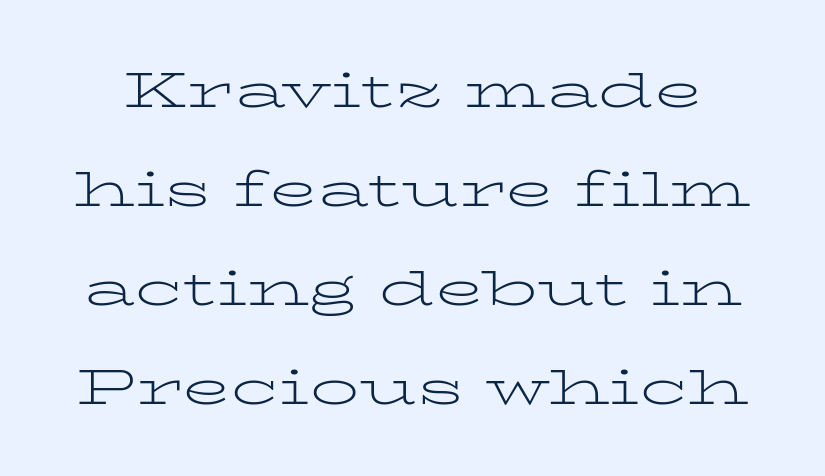
Q: Is the text bold? A: No.
Q: Is the text italic (slanted)? A: No, it is upright.
Q: Is the typeface a serif or a sans-serif typeface? A: Serif.
Q: Is the text underlined? A: No.
Q: Is the spacing between letters normal or unusually wide? A: Normal.
Q: Is the spacing between lines tight, normal or loose? A: Loose.
Q: Width (condensed, normal, or wide)? A: Wide.
Q: Stroke contrast? A: Low.
Q: x-height? A: Medium.
Q: Monospaced? A: No.
